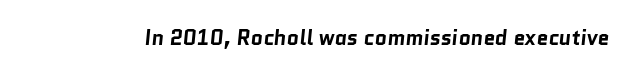
The image shows 21 px bold type; set normal letter spacing, not underlined.
